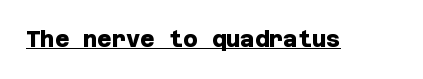
{"bold": "yes", "underline": "yes", "letter_spacing": "normal", "letter_spacing_em": 0.0, "glyph_px": 22}
